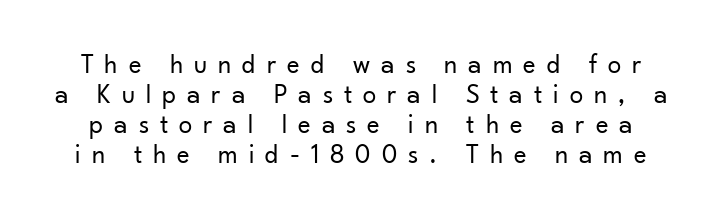
The image shows 27 px text type, upright; set tight line spacing (1.11x), unusually wide letter spacing (+0.41 em), not underlined.
